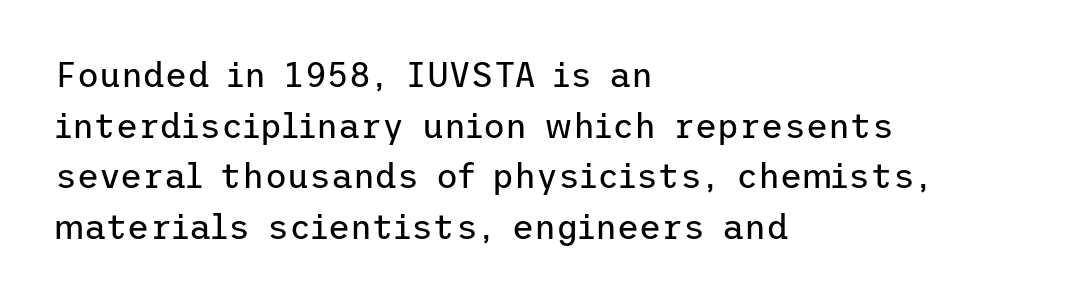
{"serif": "no", "italic": "no", "bold": "no", "weight": "regular", "width": "normal", "stroke_contrast": "low", "x_height": "medium", "underline": "no", "align": "left", "line_spacing": "normal", "line_spacing_ratio": 1.49, "letter_spacing": "normal", "letter_spacing_em": 0.0, "glyph_px": 34}
